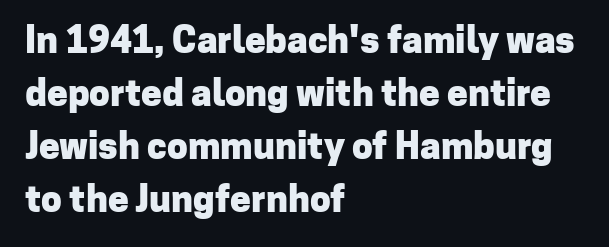
Spacing verdict: proportional, widths tailored to each character. You'd pick this weight for a headline — it's a proper bold. In terms of letterspacing, this is plain default setting. No feet cap the strokes, marking this as sans-serif type. Ordinary non-slanted type is in use.
